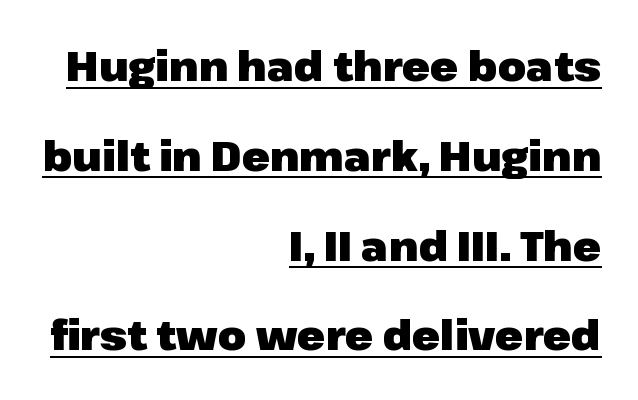
Q: Is the text bold? A: Yes.
Q: Is the text italic (slanted)? A: No, it is upright.
Q: Is the typeface a serif or a sans-serif typeface? A: Sans-serif.
Q: Is the text underlined? A: Yes.
Q: How is the paragraph aligned? A: Right-aligned.
Q: Is the spacing between letters normal or unusually wide? A: Normal.
Q: Is the spacing between lines tight, normal or loose? A: Loose.
Q: Width (condensed, normal, or wide)? A: Normal.
Q: Stroke contrast? A: Low.
Q: x-height? A: Medium.
Q: Monospaced? A: No.
